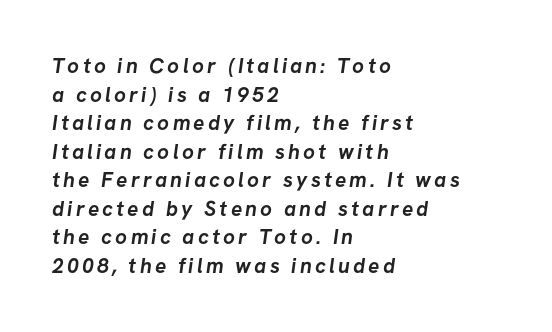
The image shows 21 px bold type; set left-aligned, normal line spacing (1.36x), not underlined.
